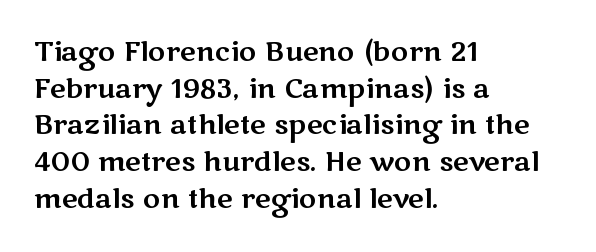
Alignment: flush left. The lettering stays uniformly vertical, giving the passage a roman look. The block of text has a typical density, with ordinary space between rows. Beneath every word, the page is bare. Compared with typical body copy, the letter spacing here is the same.
